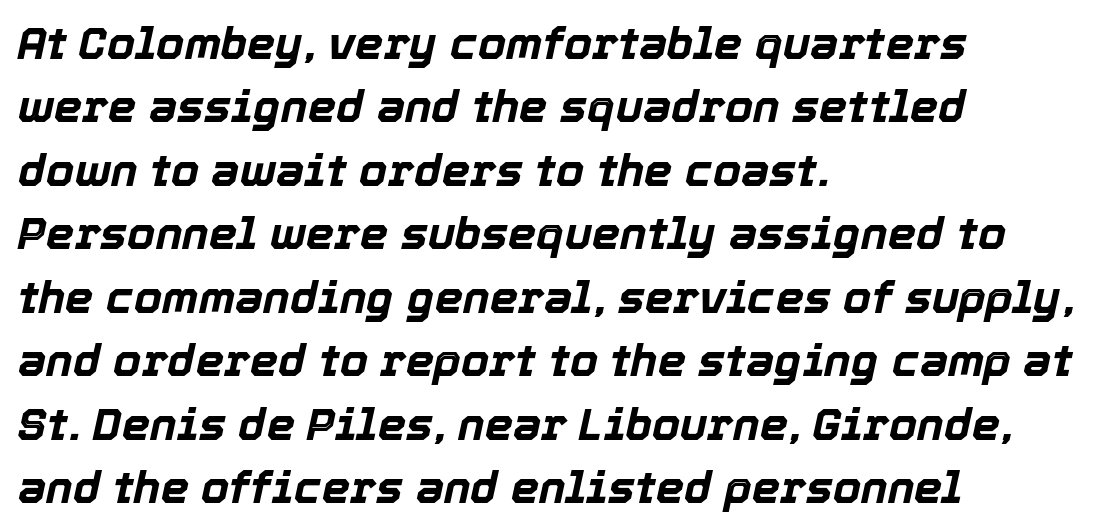
{"italic": "yes", "lean": "right", "slant_degrees": 12, "bold": "yes", "weight": "bold", "width": "normal", "x_height": "medium", "monospaced": "no", "underline": "no", "align": "left", "line_spacing": "normal", "line_spacing_ratio": 1.41, "letter_spacing": "normal", "letter_spacing_em": 0.0, "glyph_px": 45}
